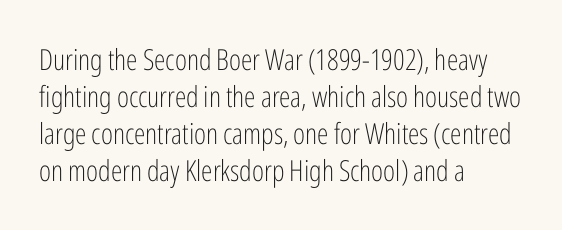
{"serif": "no", "italic": "no", "bold": "no", "weight": "light", "width": "condensed", "stroke_contrast": "low", "x_height": "medium", "monospaced": "no", "underline": "no", "align": "left", "line_spacing": "normal", "line_spacing_ratio": 1.28, "letter_spacing": "normal", "letter_spacing_em": 0.0, "glyph_px": 29}
